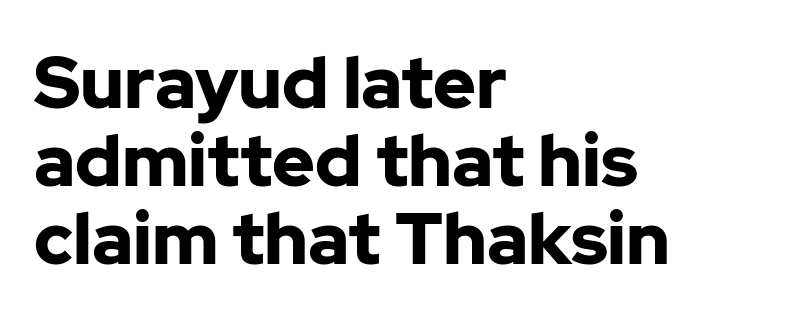
Q: Is the text bold? A: Yes.
Q: Is the text italic (slanted)? A: No, it is upright.
Q: Is the typeface a serif or a sans-serif typeface? A: Sans-serif.
Q: Is the text underlined? A: No.
Q: How is the paragraph aligned? A: Left-aligned.
Q: Is the spacing between letters normal or unusually wide? A: Normal.
Q: Is the spacing between lines tight, normal or loose? A: Tight.
Q: Width (condensed, normal, or wide)? A: Normal.
Q: Stroke contrast? A: Low.
Q: x-height? A: Medium.
Q: Monospaced? A: No.
